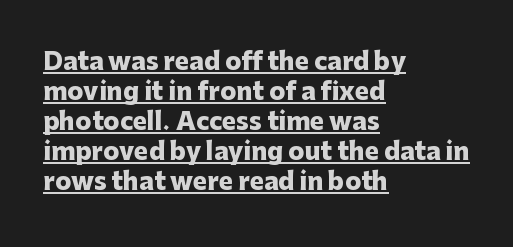
Tracking value appears to be zero — textbook default spacing. As a designer I'd log this as weight 700, bold. Has an underline been added? It has. This block has exactly the height ordinary leading produces. You can tell it's not italic because the verticals are truly vertical.
